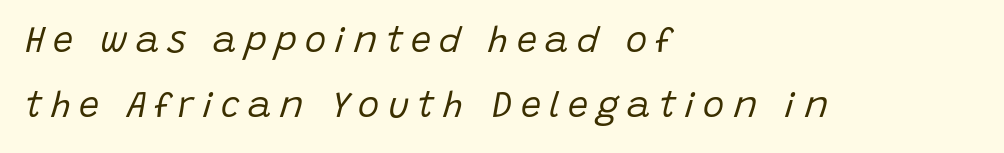
You can tell it's italic because the verticals aren't actually vertical. Compared with a centered layout, this one pins lines to the left instead. The typeface has the unassuming heft of standard copy or less. Each letter keeps its own natural width here, so spacing adapts to shape. The space beneath each line is pristine and unruled. Between one letter and the next there's a generous, obvious gap.
